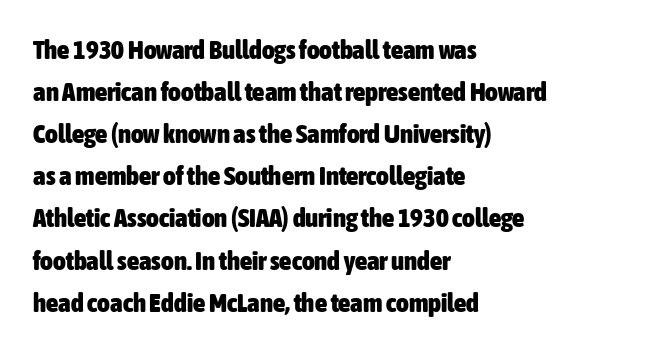
Q: Is the text bold? A: Yes.
Q: Is the text italic (slanted)? A: No, it is upright.
Q: Is the text underlined? A: No.
Q: How is the paragraph aligned? A: Left-aligned.
Q: Is the spacing between letters normal or unusually wide? A: Normal.
Q: Is the spacing between lines tight, normal or loose? A: Normal.
